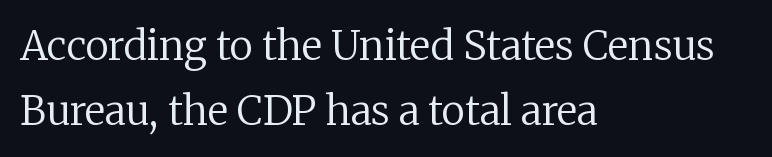
This rendering uses left alignment, leaving the right contour irregular. The face used here is rendered with its standard letterfit. Note the varied advance widths — an 'i' is clearly narrower than an 'm'. Letterform terminals end in serifs throughout the passage. Does the lettering tilt? It doesn't — this is upright.
